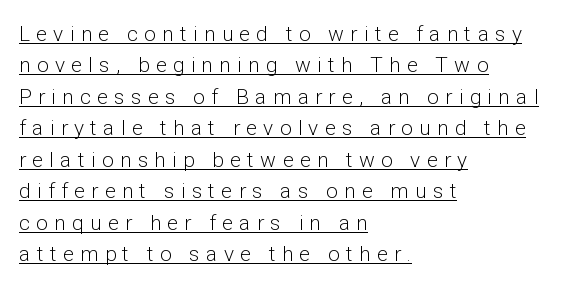
Does the lettering tilt? It doesn't — this is upright. Regarding leading, the lines here are spaced in the standard way. The passage shown has open, widely tracked lettering throughout. The passage shown is not bold in any degree. A continuous stroke trails under the words, as in a hyperlink. Typeset ragged right — the left edge is the straight one.
